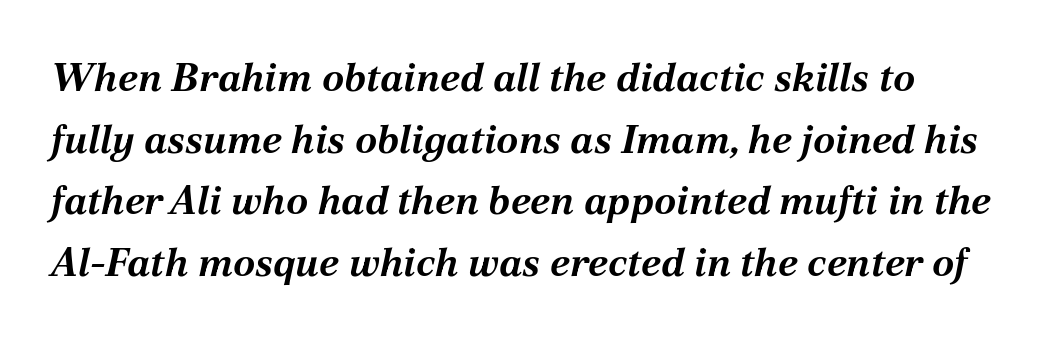
The strokes are fattened all the way to bold. Each new line begins a customary step beneath the previous one. Each letter keeps its own natural width here, so spacing adapts to shape. Inter-character spacing is left at the font's built-in metrics. Decoration check: the copy has no underline. When letters slant like this, we call the style italic.
